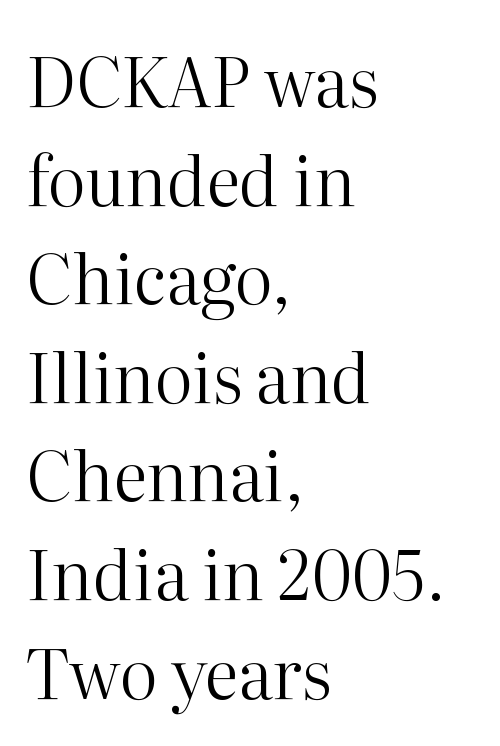
The image shows 68 px regular-weight serif type, upright; set left-aligned, normal line spacing (1.45x), normal letter spacing, not underlined; high stroke contrast and a medium x-height.
